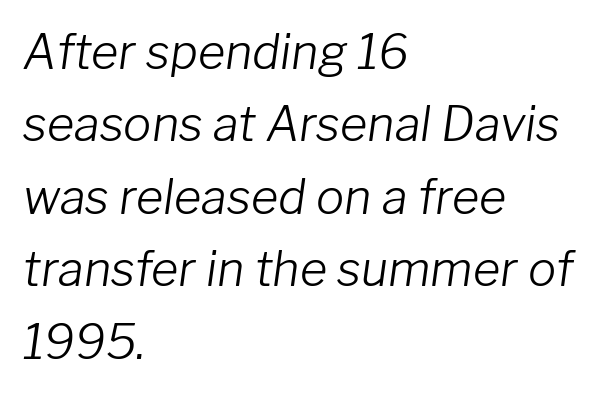
Style check: oblique. Vertically, the passage feels balanced, rows spaced as you'd expect. A classic flush-left, rag-right setting is used for this passage. The strokes are not fattened; the text isn't bold.
